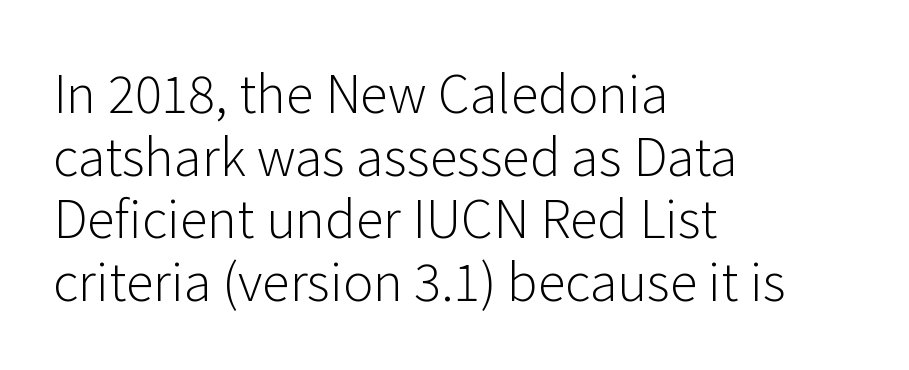
The image shows 51 px light sans-serif type, upright; set left-aligned, line spacing 1.23x, normal letter spacing, not underlined; low stroke contrast and a medium x-height.
